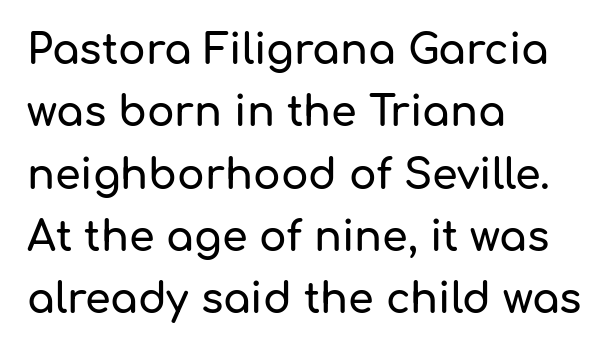
The image shows 41 px sans-serif type, upright; set left-aligned, normal line spacing (1.52x), normal letter spacing, not underlined; low stroke contrast and a medium x-height.
